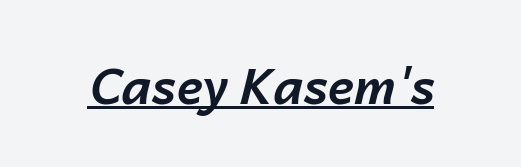
The passage shown leans; its letterforms are oblique. The passage shown is underscored from start to finish. Character widths vary here, with narrow letters taking less room than wide ones. The horizontal fit of the characters is conventional and even. Each glyph is drawn with heavy, bold strokes.
